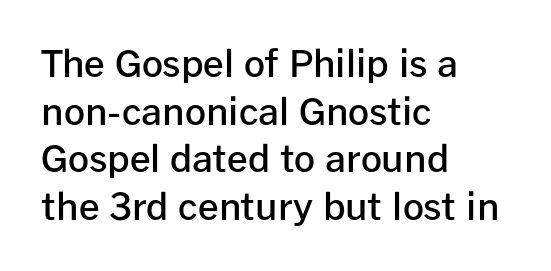
{"serif": "no", "italic": "no", "bold": "semi", "weight": "semibold", "width": "normal", "stroke_contrast": "low", "x_height": "medium", "monospaced": "no", "underline": "no", "align": "left", "line_spacing": "normal", "line_spacing_ratio": 1.29, "letter_spacing": "normal", "letter_spacing_em": 0.0, "glyph_px": 37}
